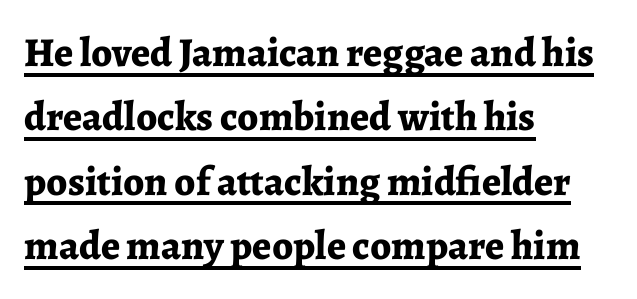
Q: Is the text bold? A: Yes.
Q: Is the text italic (slanted)? A: No, it is upright.
Q: Is the typeface a serif or a sans-serif typeface? A: Serif.
Q: Is the text underlined? A: Yes.
Q: How is the paragraph aligned? A: Left-aligned.
Q: Is the spacing between letters normal or unusually wide? A: Normal.
Q: Is the spacing between lines tight, normal or loose? A: Normal.
Q: Width (condensed, normal, or wide)? A: Normal.
Q: Stroke contrast? A: Low.
Q: x-height? A: Medium.
Q: Monospaced? A: No.
